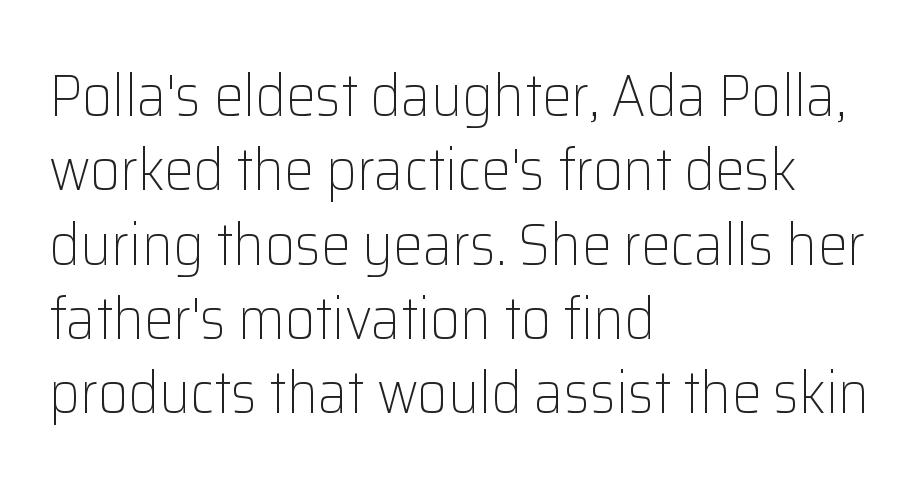
The image shows 59 px light sans-serif type, upright; set left-aligned, normal line spacing (1.26x), normal letter spacing, not underlined; low stroke contrast and a medium x-height.
